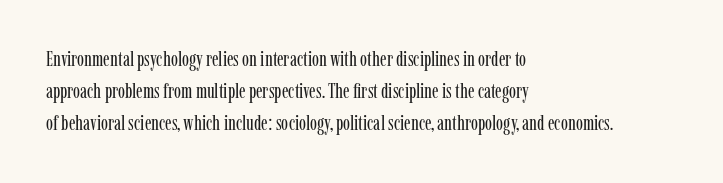
Is the block centered? No — it sits flush against the left margin. Honestly, the row spacing looks completely unremarkable. Check under the words: just untouched page. Ascenders rise straight up at ninety degrees. Nobody touched the tracking dial on this one.
